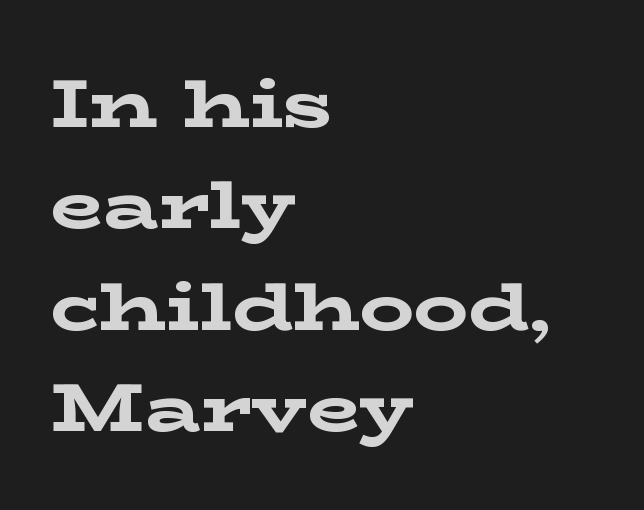
The image shows 68 px bold, wide serif type, upright; set left-aligned, normal line spacing (1.49x), normal letter spacing, not underlined; low stroke contrast and a medium x-height.
